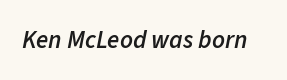
Q: Is the text bold? A: Semi-bold.
Q: Is the text italic (slanted)? A: Yes, it leans right by about 11 degrees.
Q: Is the text underlined? A: No.
Q: Is the spacing between letters normal or unusually wide? A: Normal.
